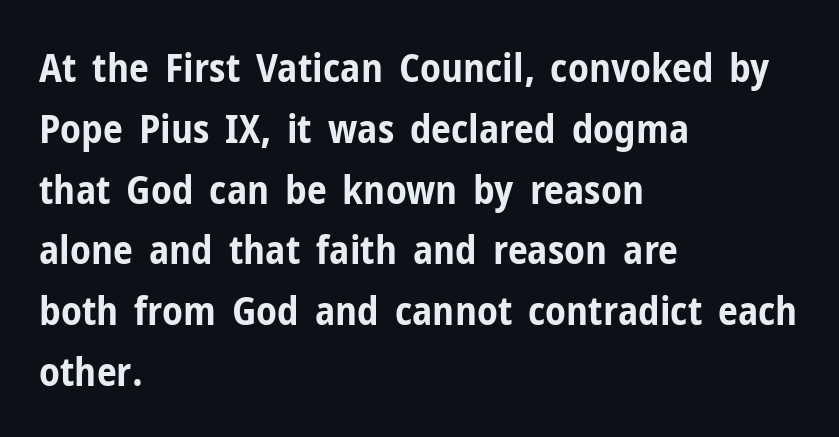
Every stem runs plumb, perpendicular to the baseline. In CSS terms this would be text-align: left. Tracking here is standard; glyphs follow each other at the usual distance. These words are printed bold, with thick strokes throughout. A typesetter would call this proportional, since set widths differ per character. Evenly set lines give the paragraph a standard silhouette.
